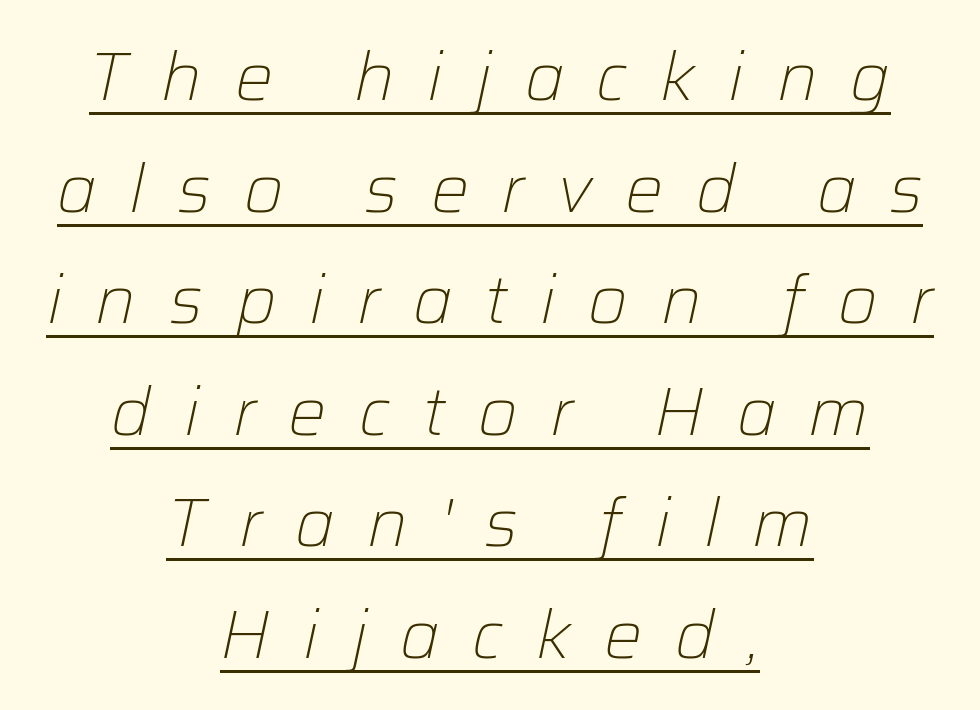
Q: Is the text bold? A: No.
Q: Is the text italic (slanted)? A: Yes, it leans right by about 12 degrees.
Q: Is the text underlined? A: Yes.
Q: How is the paragraph aligned? A: Centered.
Q: Is the spacing between letters normal or unusually wide? A: Unusually wide.
Q: Is the spacing between lines tight, normal or loose? A: Normal.
Q: Width (condensed, normal, or wide)? A: Normal.
Q: Stroke contrast? A: Low.
Q: x-height? A: Medium.
Q: Monospaced? A: No.
